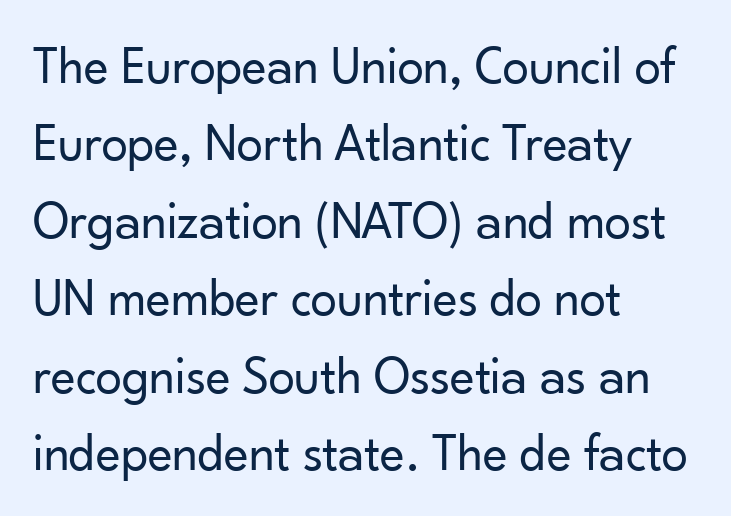
Q: Is the text bold? A: No.
Q: Is the text italic (slanted)? A: No, it is upright.
Q: Is the typeface a serif or a sans-serif typeface? A: Sans-serif.
Q: Is the text underlined? A: No.
Q: How is the paragraph aligned? A: Left-aligned.
Q: Is the spacing between letters normal or unusually wide? A: Normal.
Q: Is the spacing between lines tight, normal or loose? A: Normal.
Q: Width (condensed, normal, or wide)? A: Normal.
Q: Stroke contrast? A: Low.
Q: x-height? A: Small.
Q: Monospaced? A: No.
